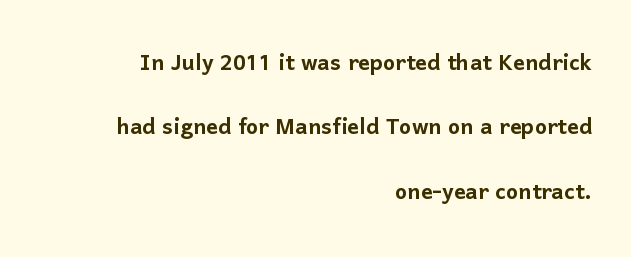
Q: Is the text italic (slanted)? A: No, it is upright.
Q: Is the typeface a serif or a sans-serif typeface? A: Sans-serif.
Q: Is the text underlined? A: No.
Q: How is the paragraph aligned? A: Right-aligned.
Q: Is the spacing between letters normal or unusually wide? A: Normal.
Q: Is the spacing between lines tight, normal or loose? A: Loose.
Q: Width (condensed, normal, or wide)? A: Normal.
Q: Stroke contrast? A: Low.
Q: x-height? A: Medium.
Q: Monospaced? A: No.
